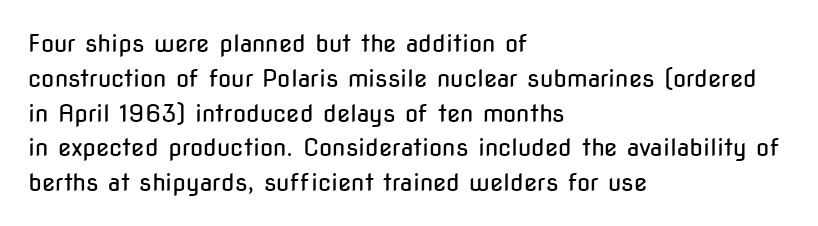
Summary of weight: not heavy and not bold. The passage shown stacks its lines at a standard gap. Upright lettering throughout. Tracking value appears to be zero — textbook default spacing.
